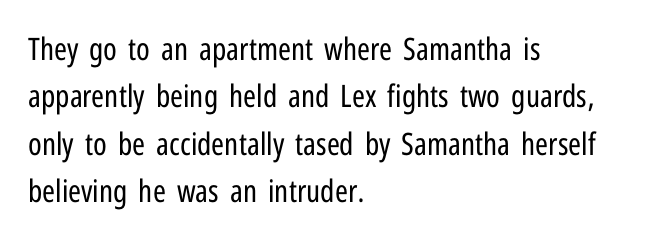
{"serif": "no", "italic": "no", "bold": "no", "weight": "regular", "width": "condensed", "stroke_contrast": "low", "x_height": "medium", "monospaced": "no", "underline": "no", "align": "left", "line_spacing": "normal", "line_spacing_ratio": 1.53, "letter_spacing": "normal", "letter_spacing_em": 0.0, "glyph_px": 31}
